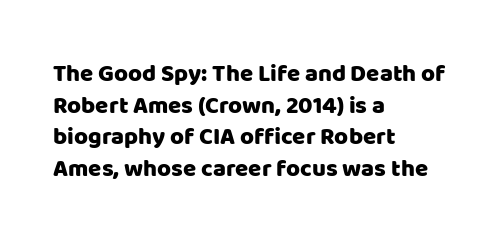
The letterforms sit shoulder to shoulder at normal distance. In terms of leading, this rendering sits right in the middle. The rendering anchors every line to the left-hand side. Style check: upright.
